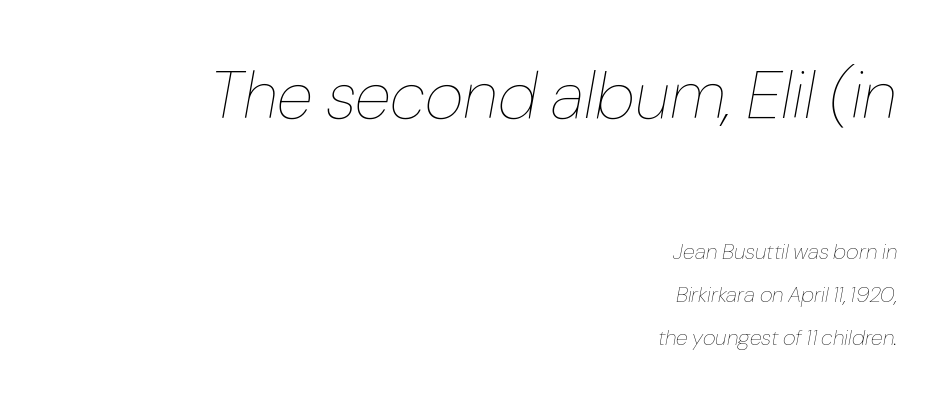
{"italic": "yes", "lean": "right", "slant_degrees": 10, "bold": "no", "weight": "thin", "width": "normal", "stroke_contrast": "low", "x_height": "medium", "monospaced": "no", "underline": "no", "align": "right", "line_spacing": "loose", "line_spacing_ratio": 1.97, "letter_spacing": "normal", "letter_spacing_em": 0.0, "larger_block": "first", "size_ratio": 3.05, "glyph_px": 67}
